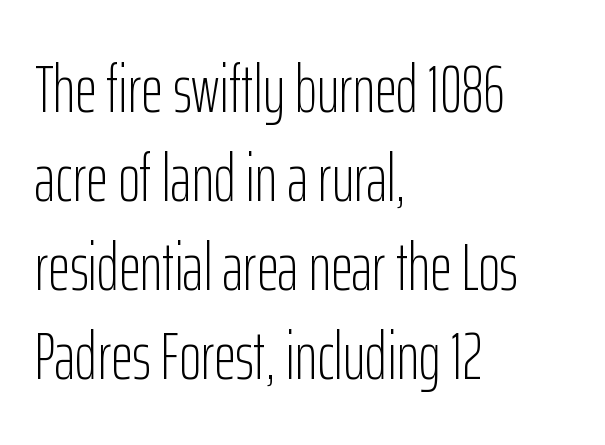
The image shows 67 px light, condensed sans-serif type, upright; set left-aligned, normal line spacing (1.33x), normal letter spacing, not underlined; low stroke contrast and a medium x-height.
